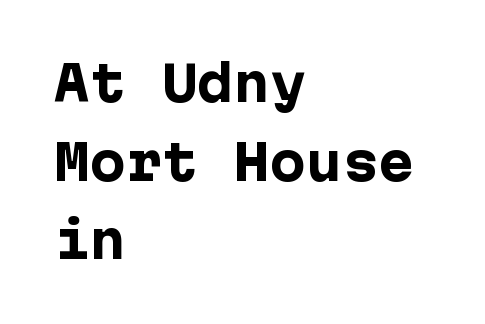
Grotesque or geometric, the face here clearly has no serifs. Strokes here are thick enough to call this a true bold. Caption: standard tracking, unaltered. Nobody drew a line under any word here. Is there much room between lines? A standard amount, neither cramped nor airy. The letters stand upright; this is a roman face.
